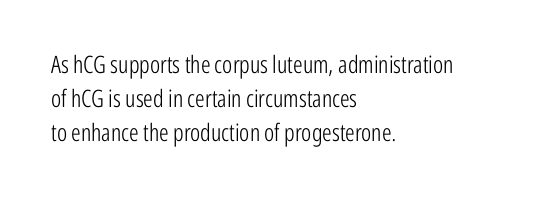
The image shows 24 px text type, upright; set left-aligned, normal line spacing (1.41x), normal letter spacing, not underlined.
